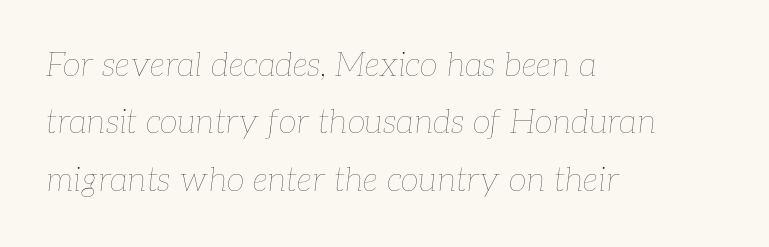
{"italic": "yes", "lean": "right", "slant_degrees": 7, "bold": "no", "weight": "thin", "width": "normal", "stroke_contrast": "low", "x_height": "medium", "monospaced": "no", "underline": "no", "align": "left", "line_spacing_ratio": 1.74, "letter_spacing": "normal", "letter_spacing_em": 0.0, "glyph_px": 33}
